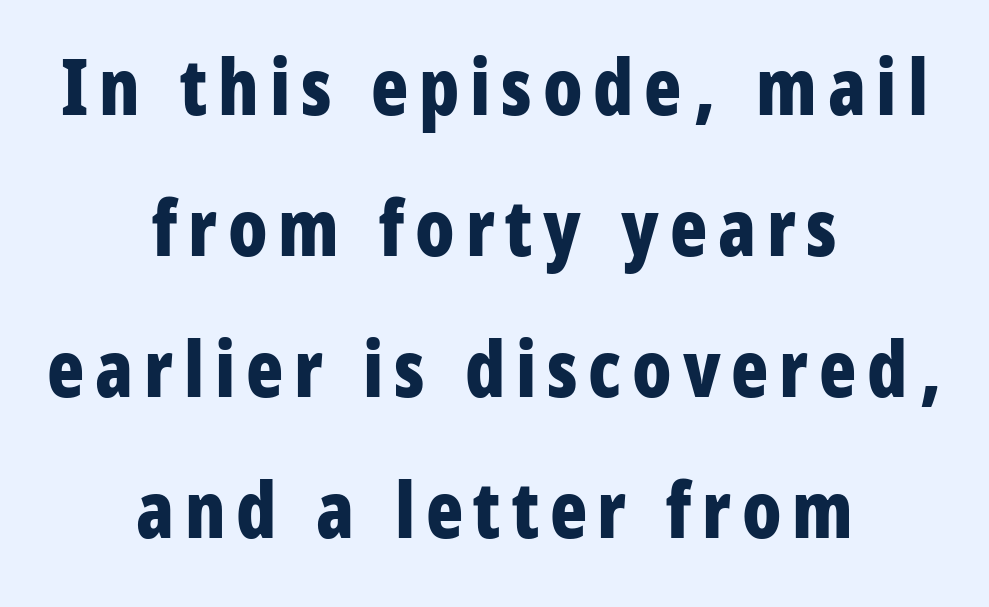
Q: Is the text bold? A: Yes.
Q: Is the text italic (slanted)? A: No, it is upright.
Q: Is the typeface a serif or a sans-serif typeface? A: Sans-serif.
Q: Is the text underlined? A: No.
Q: How is the paragraph aligned? A: Centered.
Q: Width (condensed, normal, or wide)? A: Condensed.
Q: Stroke contrast? A: Low.
Q: x-height? A: Large.
Q: Monospaced? A: No.
